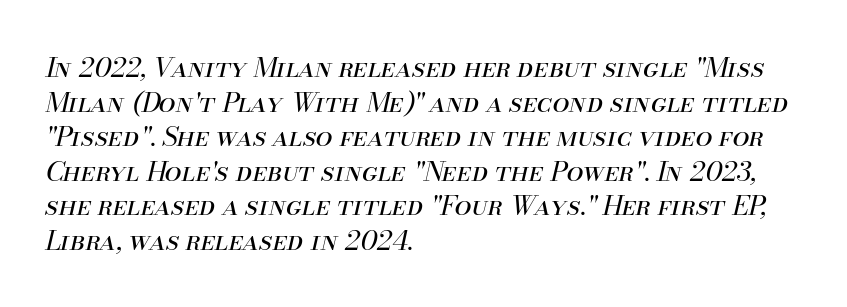
The image shows 27 px text type, italic (leaning right); set left-aligned, normal line spacing (1.28x), normal letter spacing, not underlined.
